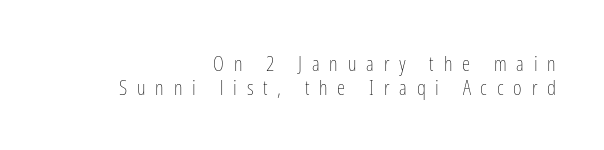
The image shows 21 px text type, upright; set right-aligned, tight line spacing (1.13x), unusually wide letter spacing (+0.47 em), not underlined.
